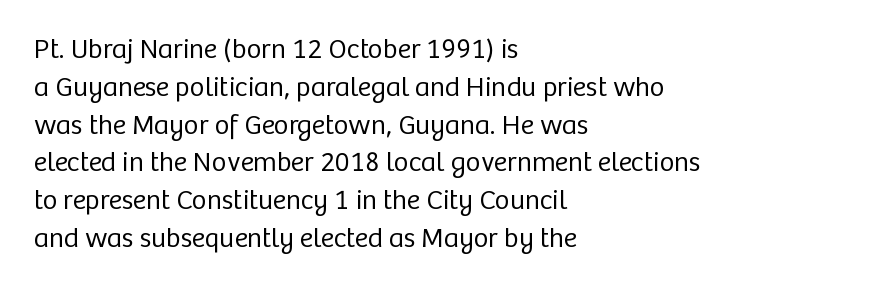
{"serif": "no", "italic": "no", "bold": "no", "weight": "regular", "width": "normal", "stroke_contrast": "low", "x_height": "medium", "monospaced": "no", "underline": "no", "align": "left", "line_spacing": "normal", "line_spacing_ratio": 1.35, "letter_spacing": "normal", "letter_spacing_em": 0.0, "glyph_px": 28}
